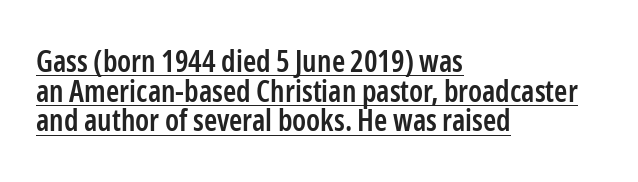
{"serif": "no", "italic": "no", "bold": "semi", "weight": "semibold", "width": "condensed", "stroke_contrast": "low", "x_height": "medium", "monospaced": "no", "underline": "yes", "align": "left", "line_spacing": "tight", "line_spacing_ratio": 0.99, "letter_spacing": "normal", "letter_spacing_em": 0.0, "glyph_px": 30}
